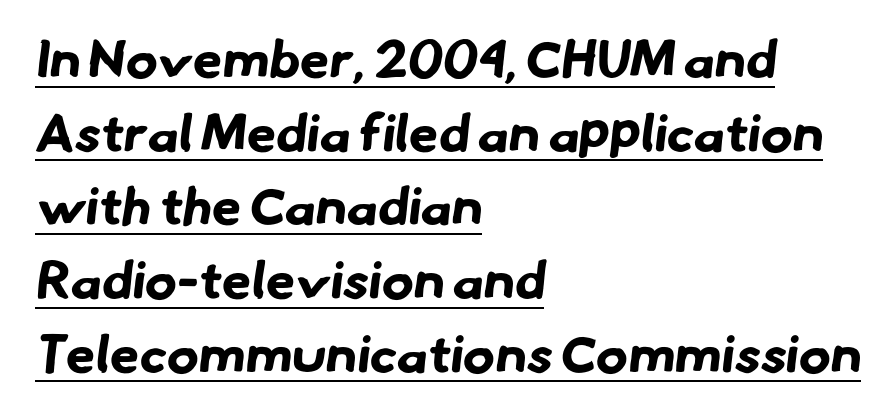
Q: Is the text bold? A: Yes.
Q: Is the typeface a serif or a sans-serif typeface? A: Sans-serif.
Q: Is the text underlined? A: Yes.
Q: How is the paragraph aligned? A: Left-aligned.
Q: Is the spacing between letters normal or unusually wide? A: Normal.
Q: Is the spacing between lines tight, normal or loose? A: Normal.
Q: Width (condensed, normal, or wide)? A: Normal.
Q: Stroke contrast? A: Low.
Q: x-height? A: Small.
Q: Monospaced? A: No.
